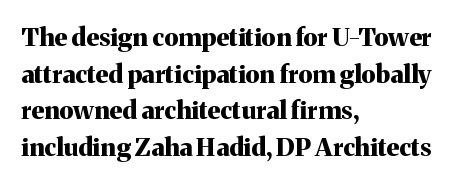
The image shows 25 px bold type, upright; set left-aligned, normal line spacing (1.47x), normal letter spacing, not underlined.
